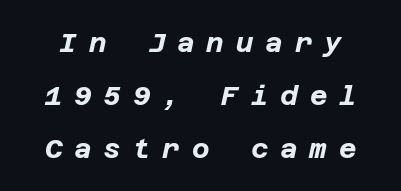
Q: Is the text bold? A: Yes.
Q: Is the text italic (slanted)? A: Yes, it leans right by about 12 degrees.
Q: Is the text underlined? A: No.
Q: Is the spacing between letters normal or unusually wide? A: Unusually wide.
Q: Is the spacing between lines tight, normal or loose? A: Loose.
